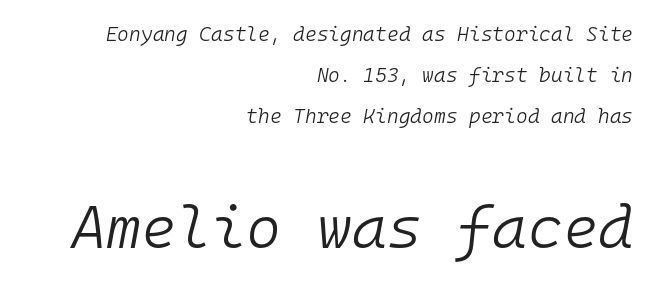
These lines are rendered in a fixed-pitch font. The passage shown is not bold in any degree. This block would shrink considerably if given ordinary leading; it's expanded now. The text carries the slant typical of an italic or oblique font. The tracking reads as untouched default to a designer's eye. Larger block? The one below; the one above is distinctly smaller.
